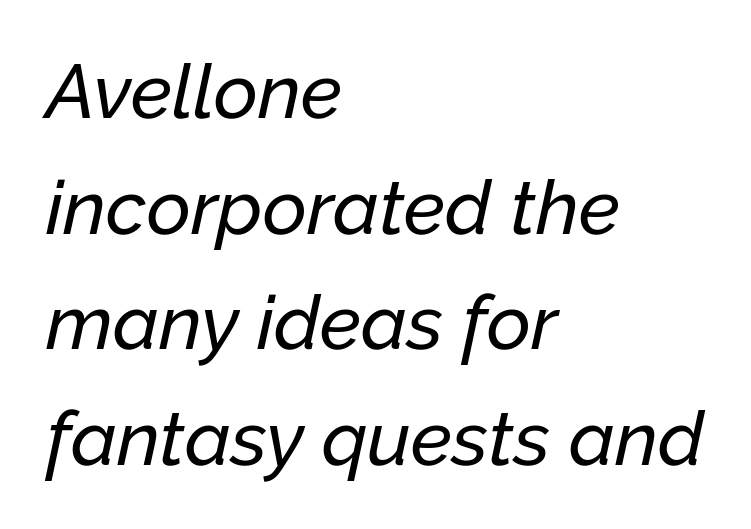
Q: Is the text italic (slanted)? A: Yes, it leans right by about 12 degrees.
Q: Is the text underlined? A: No.
Q: How is the paragraph aligned? A: Left-aligned.
Q: Is the spacing between letters normal or unusually wide? A: Normal.
Q: Is the spacing between lines tight, normal or loose? A: Normal.
Q: Width (condensed, normal, or wide)? A: Normal.
Q: Stroke contrast? A: Low.
Q: x-height? A: Medium.
Q: Monospaced? A: No.
